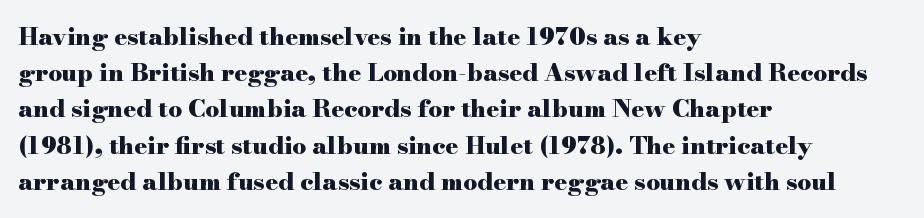
The image shows 24 px bold type, upright; set left-aligned, normal line spacing (1.51x), normal letter spacing, not underlined.
